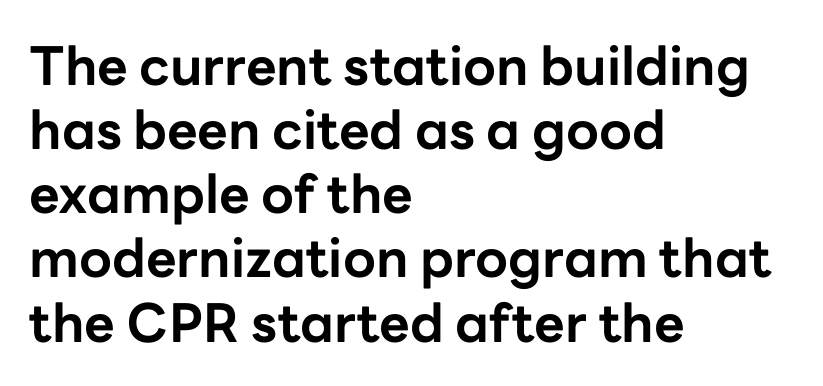
Q: Is the text bold? A: Yes.
Q: Is the text italic (slanted)? A: No, it is upright.
Q: Is the typeface a serif or a sans-serif typeface? A: Sans-serif.
Q: Is the text underlined? A: No.
Q: How is the paragraph aligned? A: Left-aligned.
Q: Is the spacing between letters normal or unusually wide? A: Normal.
Q: Width (condensed, normal, or wide)? A: Normal.
Q: Stroke contrast? A: Low.
Q: x-height? A: Medium.
Q: Monospaced? A: No.
